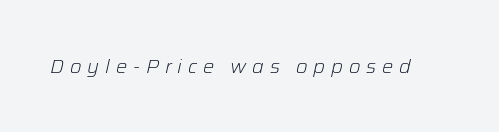
Unmarked baselines from the first word to the last. When letters slant like this, we call the style italic. The tracking reads as deliberately expanded to a designer's eye. Stem width sits at or under what a default text font uses.
